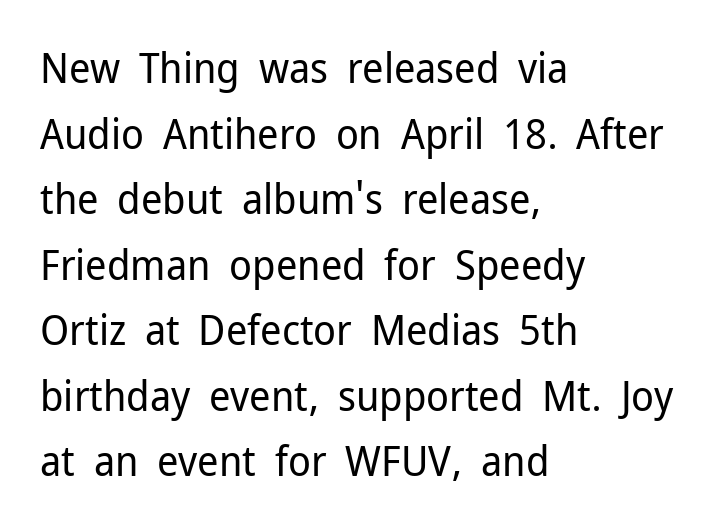
The leading is moderate, giving the passage an even texture. All the whitespace from short lines collects on the right. The strip under each line holds only bare page. Unlike italic type, these characters show no tilt at all.
